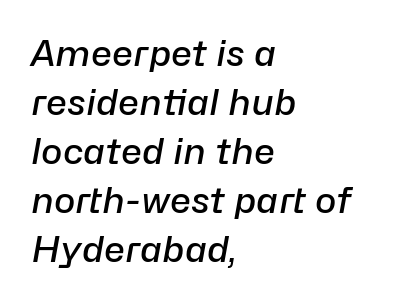
The image shows 36 px semibold type, italic (leaning right); set left-aligned, normal line spacing (1.36x), normal letter spacing, not underlined; low stroke contrast and a medium x-height.
